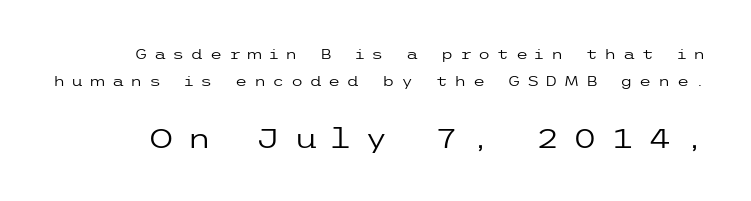
{"serif": "no", "italic": "no", "bold": "no", "weight": "regular", "width": "wide", "stroke_contrast": "low", "x_height": "medium", "underline": "no", "line_spacing": "loose", "line_spacing_ratio": 1.9, "letter_spacing": "wide", "letter_spacing_em": 0.46, "larger_block": "second", "size_ratio": 2.0, "glyph_px": 28}
